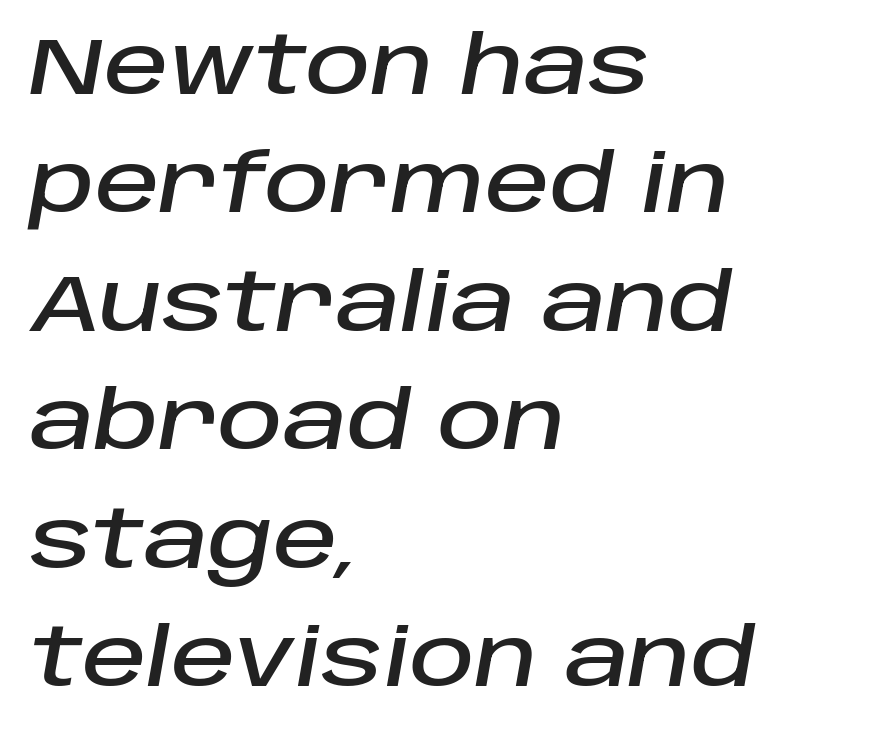
Nobody touched the tracking dial on this one. The passage shown is not underscored anywhere. These lines are rendered in a variable-pitch font. In terms of leading, this rendering sits right in the middle. The rendering anchors every line to the left-hand side. Italic: yes, the glyphs are oblique.
